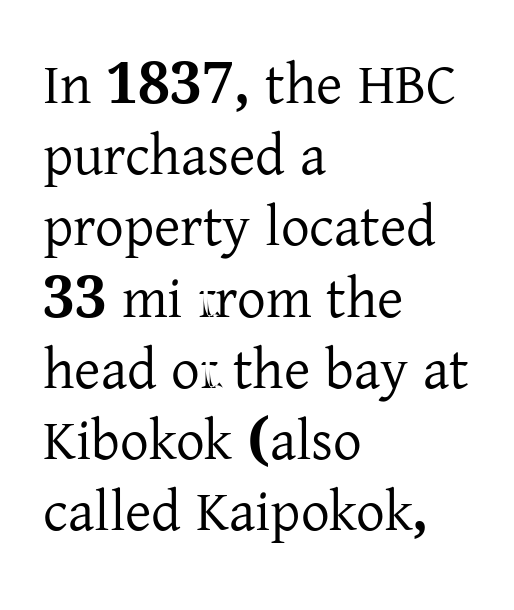
{"serif": "yes", "italic": "no", "width": "normal", "stroke_contrast": "low", "x_height": "medium", "monospaced": "no", "underline": "no", "align": "left", "line_spacing": "normal", "line_spacing_ratio": 1.25, "letter_spacing": "normal", "letter_spacing_em": 0.0, "glyph_px": 57}
